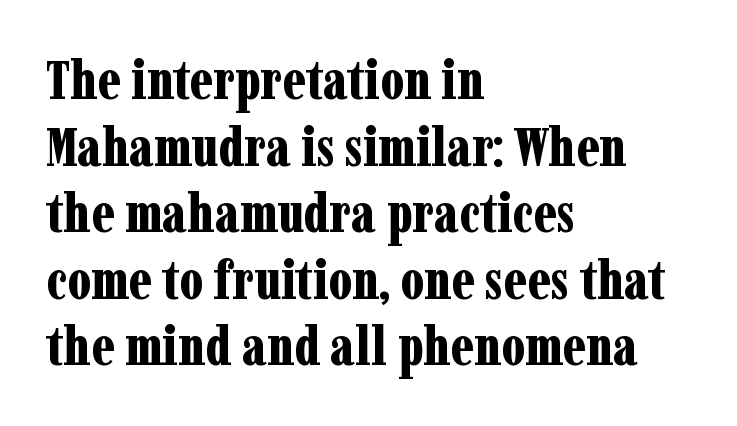
The image shows 55 px bold, condensed serif type, upright; set left-aligned, line spacing 1.21x, normal letter spacing, not underlined; low stroke contrast and a medium x-height.
